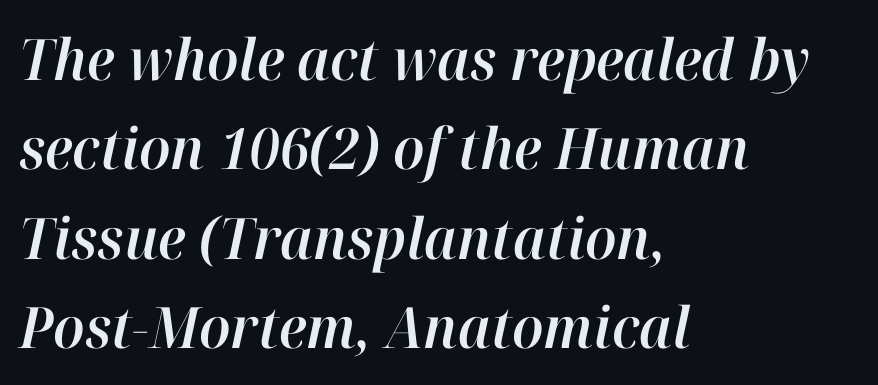
Leading: standard. Leftover space on each line is placed entirely after the last word. Emphasis-style slanted type is in use. There is no visible air inserted between adjacent glyphs. Each letter keeps its own natural width here, so spacing adapts to shape. Quick note: underline off.
